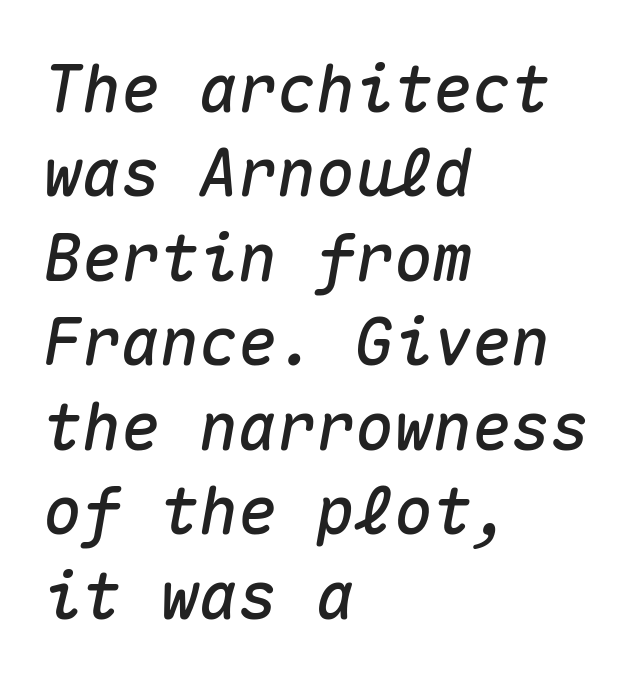
Q: Is the text italic (slanted)? A: Yes, it leans right by about 10 degrees.
Q: Is the text underlined? A: No.
Q: How is the paragraph aligned? A: Left-aligned.
Q: Is the spacing between letters normal or unusually wide? A: Normal.
Q: Is the spacing between lines tight, normal or loose? A: Normal.
Q: Width (condensed, normal, or wide)? A: Normal.
Q: Stroke contrast? A: Medium.
Q: x-height? A: Medium.
Q: Monospaced? A: Yes.
